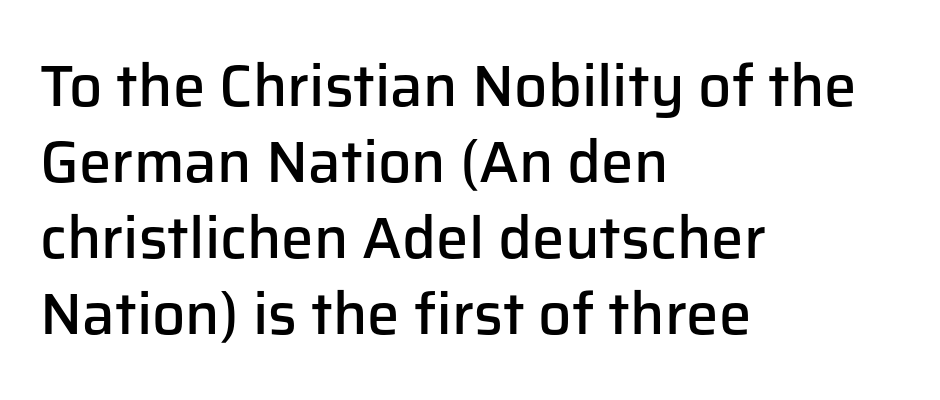
Q: Is the text bold? A: Semi-bold.
Q: Is the text italic (slanted)? A: No, it is upright.
Q: Is the typeface a serif or a sans-serif typeface? A: Sans-serif.
Q: Is the text underlined? A: No.
Q: How is the paragraph aligned? A: Left-aligned.
Q: Is the spacing between letters normal or unusually wide? A: Normal.
Q: Is the spacing between lines tight, normal or loose? A: Normal.
Q: Width (condensed, normal, or wide)? A: Normal.
Q: Stroke contrast? A: Low.
Q: x-height? A: Medium.
Q: Monospaced? A: No.
